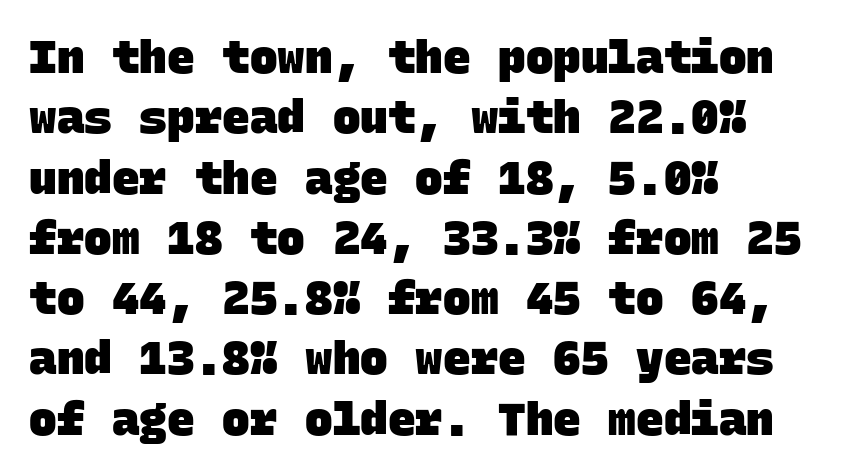
The image shows 46 px heavy sans-serif type, monospaced; set left-aligned, normal line spacing (1.31x), normal letter spacing, not underlined; low stroke contrast and a large x-height.
